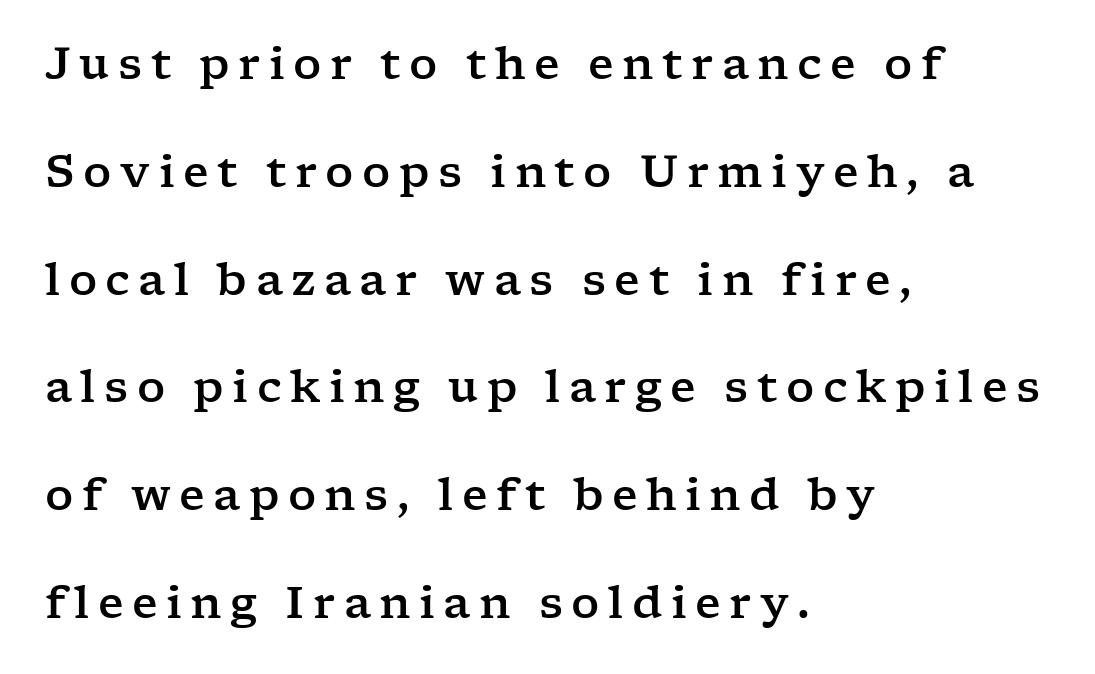
{"serif": "yes", "italic": "no", "width": "wide", "stroke_contrast": "low", "x_height": "medium", "monospaced": "no", "underline": "no", "align": "left", "line_spacing": "loose", "line_spacing_ratio": 2.45, "glyph_px": 44}
